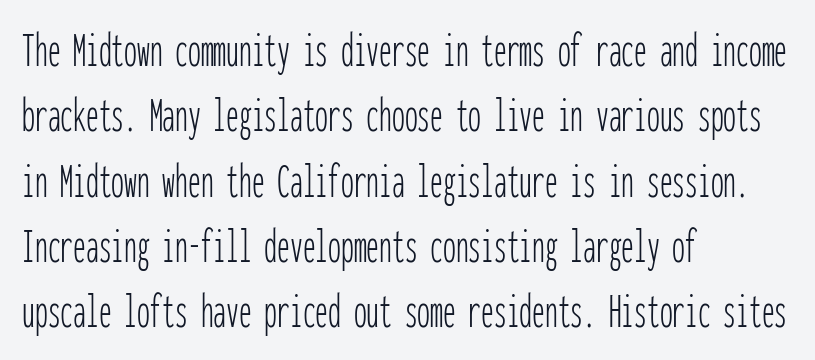
Q: Is the text bold? A: No.
Q: Is the text italic (slanted)? A: No, it is upright.
Q: Is the typeface a serif or a sans-serif typeface? A: Sans-serif.
Q: Is the text underlined? A: No.
Q: How is the paragraph aligned? A: Left-aligned.
Q: Is the spacing between letters normal or unusually wide? A: Normal.
Q: Is the spacing between lines tight, normal or loose? A: Normal.
Q: Width (condensed, normal, or wide)? A: Condensed.
Q: Stroke contrast? A: Low.
Q: x-height? A: Medium.
Q: Monospaced? A: Yes.
